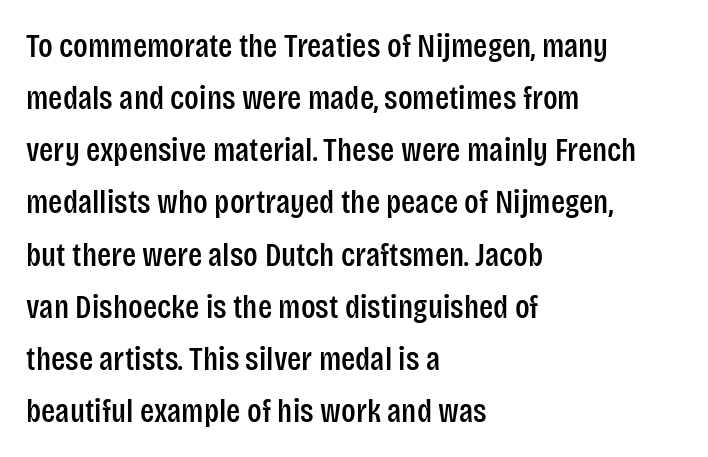
Q: Is the text italic (slanted)? A: No, it is upright.
Q: Is the typeface a serif or a sans-serif typeface? A: Sans-serif.
Q: Is the text underlined? A: No.
Q: How is the paragraph aligned? A: Left-aligned.
Q: Is the spacing between letters normal or unusually wide? A: Normal.
Q: Is the spacing between lines tight, normal or loose? A: Normal.
Q: Width (condensed, normal, or wide)? A: Condensed.
Q: Stroke contrast? A: Low.
Q: x-height? A: Large.
Q: Monospaced? A: No.
